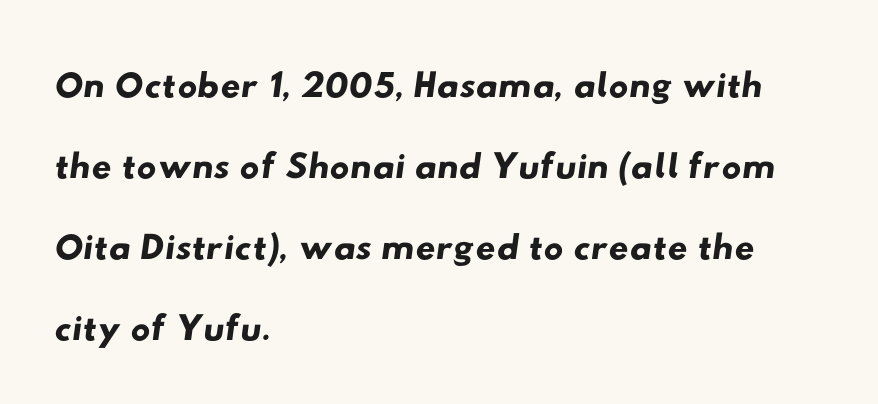
{"serif": "no", "width": "wide", "stroke_contrast": "low", "x_height": "small", "monospaced": "no", "underline": "no", "align": "left", "line_spacing": "normal", "line_spacing_ratio": 1.47, "letter_spacing": "normal", "letter_spacing_em": 0.0, "glyph_px": 55}
